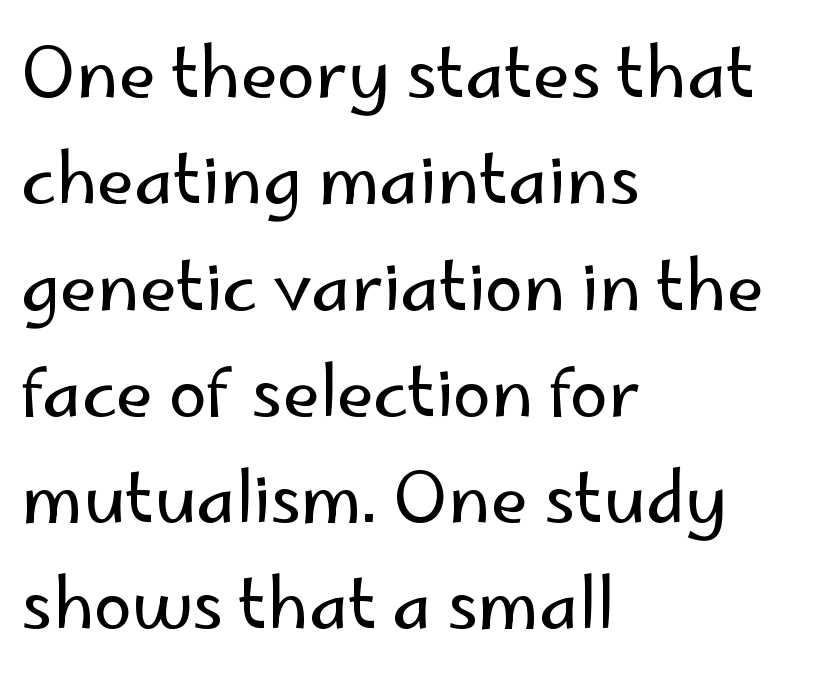
The image shows 69 px regular-weight sans-serif type, upright; set left-aligned, normal line spacing (1.54x), normal letter spacing, not underlined; low stroke contrast and a small x-height.
